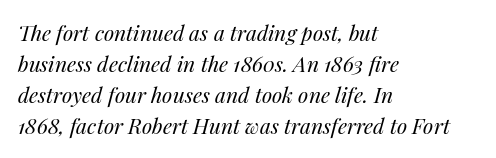
Glyph-to-glyph distance matches everyday printed text. Stem width sits at or under what a default text font uses. A clean baseline with only descenders dipping below it. In terms of posture, this sample is oblique. Visually the block forms a straight wall on the left and a jagged coastline on the right. The vertical gap from one line to the next is medium.
